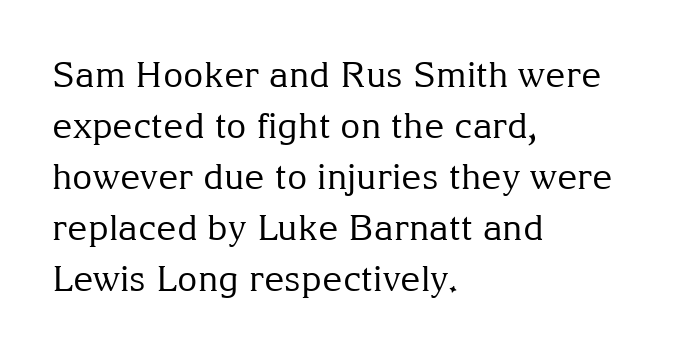
{"serif": "yes", "italic": "no", "bold": "no", "weight": "regular", "width": "normal", "stroke_contrast": "medium", "x_height": "medium", "monospaced": "no", "underline": "no", "align": "left", "line_spacing": "normal", "line_spacing_ratio": 1.46, "letter_spacing": "normal", "letter_spacing_em": 0.0, "glyph_px": 35}
